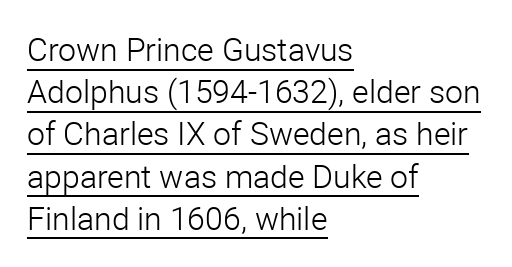
Q: Is the text bold? A: No.
Q: Is the text italic (slanted)? A: No, it is upright.
Q: Is the typeface a serif or a sans-serif typeface? A: Sans-serif.
Q: Is the text underlined? A: Yes.
Q: How is the paragraph aligned? A: Left-aligned.
Q: Is the spacing between letters normal or unusually wide? A: Normal.
Q: Is the spacing between lines tight, normal or loose? A: Normal.
Q: Width (condensed, normal, or wide)? A: Normal.
Q: Stroke contrast? A: Low.
Q: x-height? A: Medium.
Q: Monospaced? A: No.
